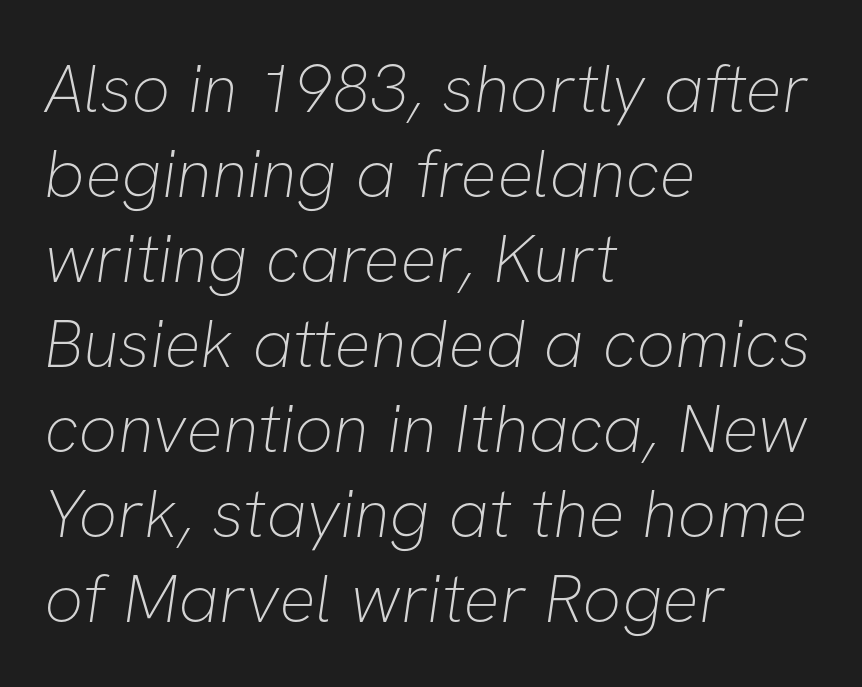
The designer went with a sans here, leaving each stem footless. Words float on clear page, feet unadorned. Weight: in the light-to-regular range. Students, observe: this is what conventionally led text looks like.
